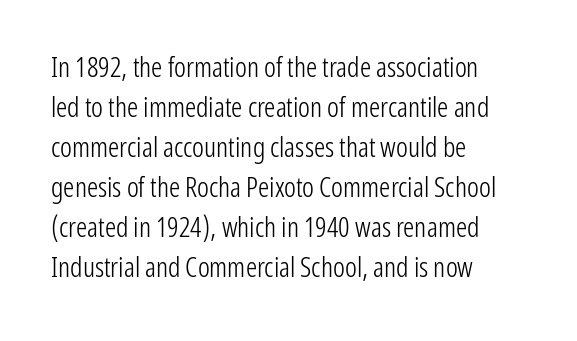
No extra ink here — the face is not bold. A typesetter would call this zero additional tracking. The specimen reads as upright at a glance. Serifs: no, the terminals of the letterforms are clean.
